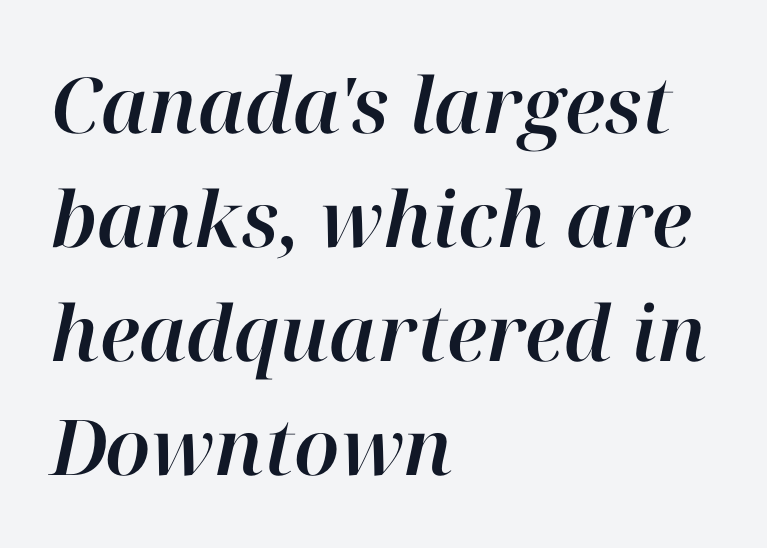
Interline gaps are of average width in this sample. Caption: standard tracking, unaltered. Teacher's note: observe the even left margin — that is flush-left alignment. The rendering uses natural spacing where letterforms have individual widths.
